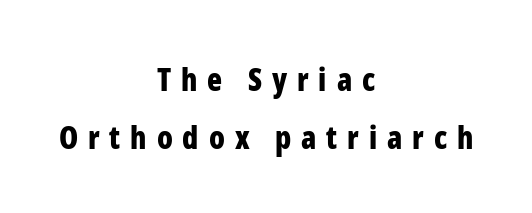
Each letter keeps its own natural width here, so spacing adapts to shape. Characters follow at a spacing far wider than the type designer built in. Heavy, bold letterforms. Each letter's strokes conclude bluntly, with no projecting serifs.
